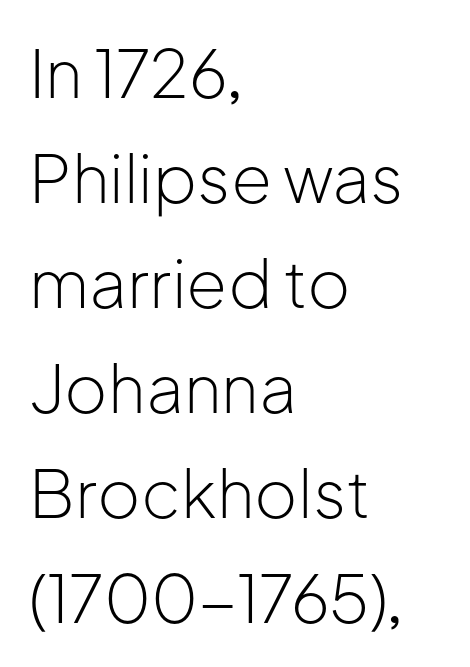
The image shows 66 px light sans-serif type, upright; set left-aligned, normal line spacing (1.59x), normal letter spacing, not underlined; low stroke contrast and a medium x-height.
